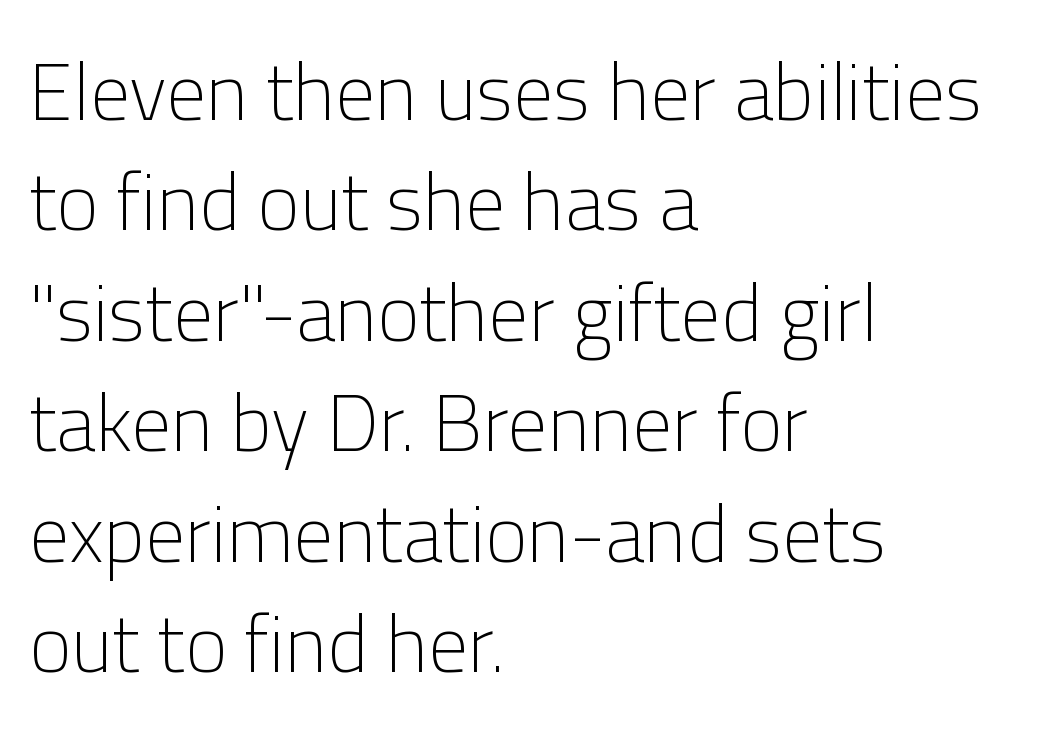
The image shows 80 px light sans-serif type, upright; set left-aligned, normal line spacing (1.38x), normal letter spacing, not underlined; low stroke contrast and a medium x-height.
